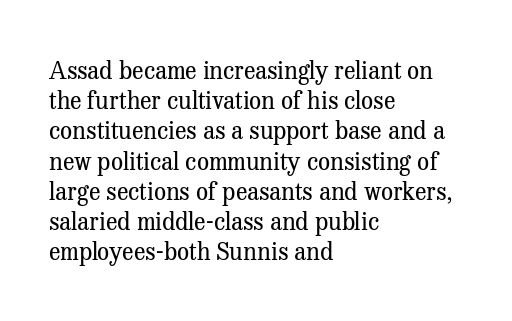
{"italic": "no", "bold": "no", "underline": "no", "align": "left", "line_spacing": "normal", "line_spacing_ratio": 1.26, "letter_spacing": "normal", "letter_spacing_em": 0.0, "glyph_px": 24}
